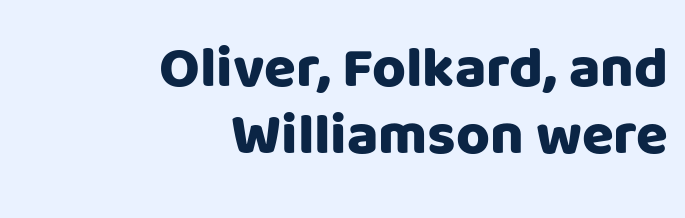
{"serif": "no", "italic": "no", "bold": "yes", "weight": "heavy", "width": "normal", "stroke_contrast": "low", "x_height": "large", "monospaced": "no", "underline": "no", "align": "right", "line_spacing": "tight", "line_spacing_ratio": 1.15, "letter_spacing": "normal", "letter_spacing_em": 0.0, "glyph_px": 58}
